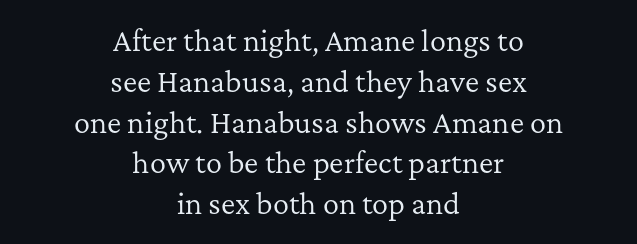
The image shows 27 px text type, upright; set centered, normal line spacing (1.51x), normal letter spacing, not underlined.
